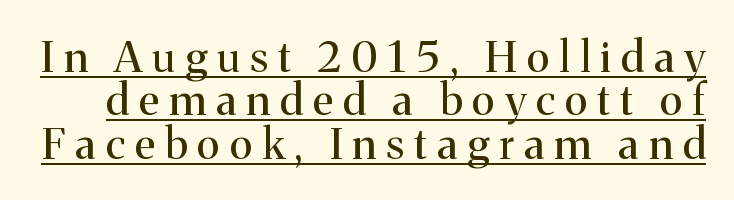
The image shows 43 px regular-weight serif type, upright; set tight line spacing (1.01x), unusually wide letter spacing (+0.24 em), underlined; medium stroke contrast and a medium x-height.
